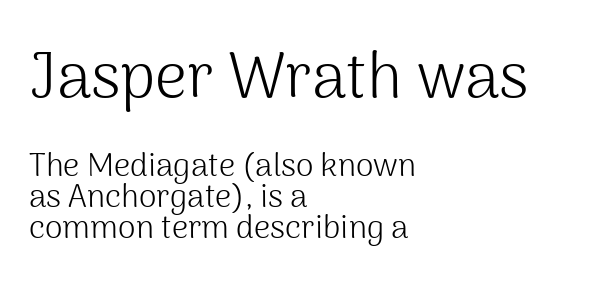
The passage shown is typed in a proportional face where columns would drift. Very little white space separates one row of letters from the next. The letters look calm and open, with moderate or lighter stems. Characters follow at the spacing the type designer built in.
